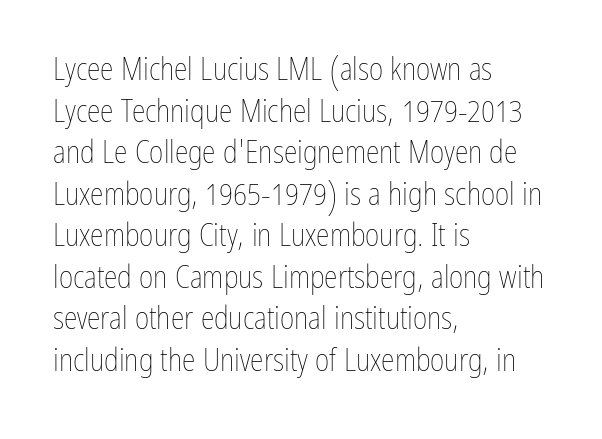
The image shows 31 px thin, condensed type, upright; set left-aligned, normal line spacing (1.34x), normal letter spacing, not underlined; low stroke contrast and a medium x-height.
